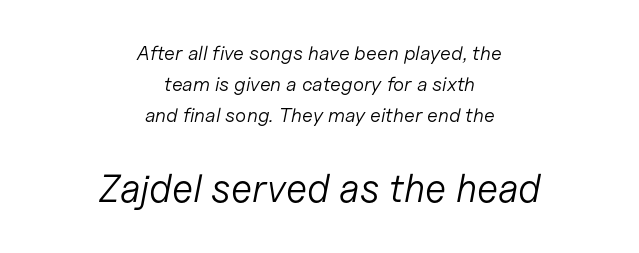
The image shows 39 px light type, italic (leaning right); set centered, normal line spacing (1.55x), normal letter spacing, not underlined; the second (bottom) block is 1.95x larger; low stroke contrast and a medium x-height.
